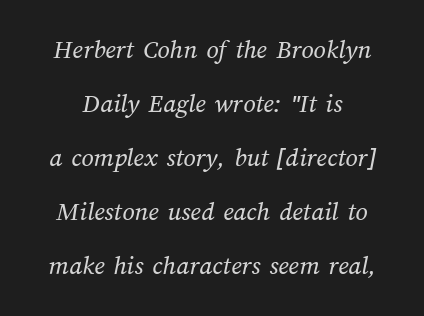
Compared with typical paragraphs, the rows here are farther apart. Look at the tracking — it's just the regular setting, nothing added. No extra ink here — the face is not bold. Descender tails drop into unmarked territory.
